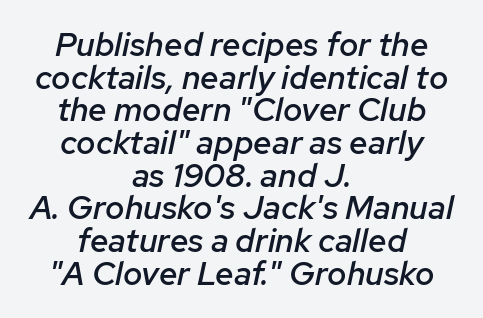
{"italic": "yes", "lean": "right", "slant_degrees": 12, "bold": "semi", "weight": "semibold", "width": "normal", "stroke_contrast": "low", "x_height": "medium", "monospaced": "no", "underline": "no", "align": "center", "line_spacing": "tight", "line_spacing_ratio": 0.99, "letter_spacing": "normal", "letter_spacing_em": 0.0, "glyph_px": 33}
